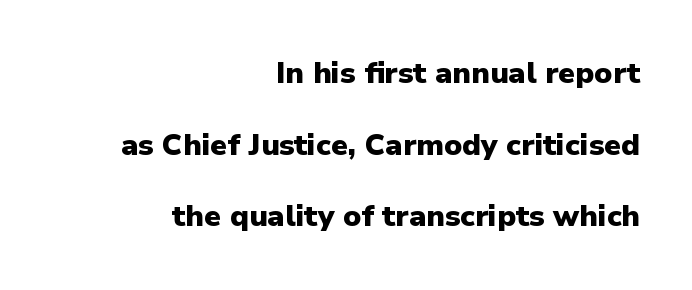
Q: Is the text bold? A: Yes.
Q: Is the text italic (slanted)? A: No, it is upright.
Q: Is the typeface a serif or a sans-serif typeface? A: Sans-serif.
Q: Is the text underlined? A: No.
Q: How is the paragraph aligned? A: Right-aligned.
Q: Is the spacing between letters normal or unusually wide? A: Normal.
Q: Is the spacing between lines tight, normal or loose? A: Loose.
Q: Width (condensed, normal, or wide)? A: Normal.
Q: Stroke contrast? A: Low.
Q: x-height? A: Medium.
Q: Monospaced? A: No.
